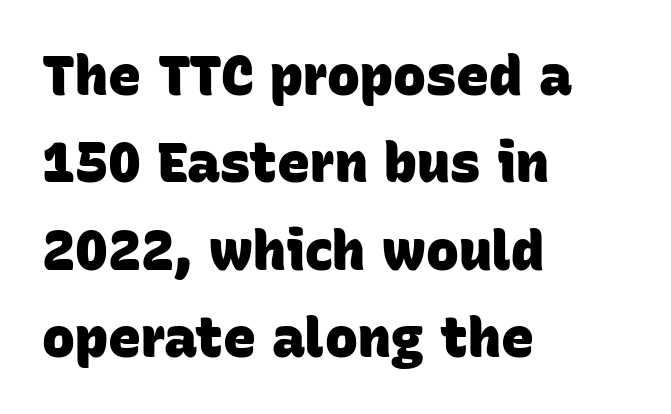
The image shows 55 px heavy sans-serif type; set left-aligned, normal line spacing (1.59x), normal letter spacing, not underlined; low stroke contrast and a large x-height.
